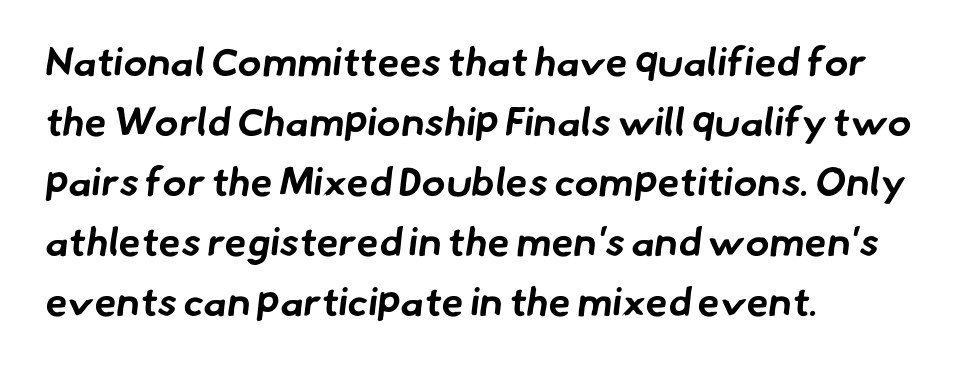
Observe the absence of serifs on each vertical stroke in this sample. Bare-footed words on every line. Regular leading. Between one letter and the next there's only the usual sliver of space. These lines are rendered in a variable-pitch font. The face used here has the dense, thick strokes of a bold.
